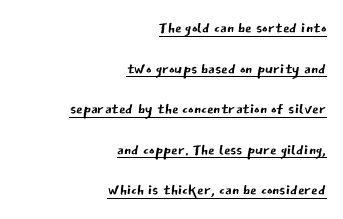
Q: Is the text bold? A: No.
Q: Is the text italic (slanted)? A: No, it is upright.
Q: Is the text underlined? A: Yes.
Q: How is the paragraph aligned? A: Right-aligned.
Q: Is the spacing between letters normal or unusually wide? A: Normal.
Q: Is the spacing between lines tight, normal or loose? A: Loose.
